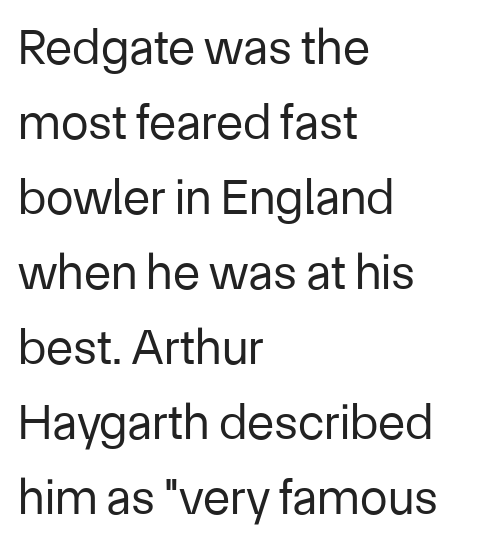
The typesetting does not lean heavy: it is not bold. Left-aligned paragraph, ragged on the right. A typesetter would label this face a sans. It's the straight-up-and-down kind of type. Lines of text with bare space underneath. A typesetter would call this leading conventional body-copy spacing.
